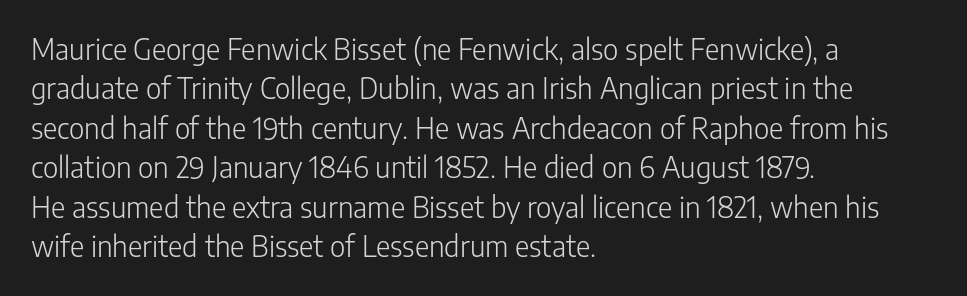
Q: Is the text bold? A: No.
Q: Is the text italic (slanted)? A: No, it is upright.
Q: Is the typeface a serif or a sans-serif typeface? A: Sans-serif.
Q: Is the text underlined? A: No.
Q: How is the paragraph aligned? A: Left-aligned.
Q: Is the spacing between letters normal or unusually wide? A: Normal.
Q: Is the spacing between lines tight, normal or loose? A: Normal.
Q: Width (condensed, normal, or wide)? A: Normal.
Q: Stroke contrast? A: Low.
Q: x-height? A: Medium.
Q: Monospaced? A: No.
